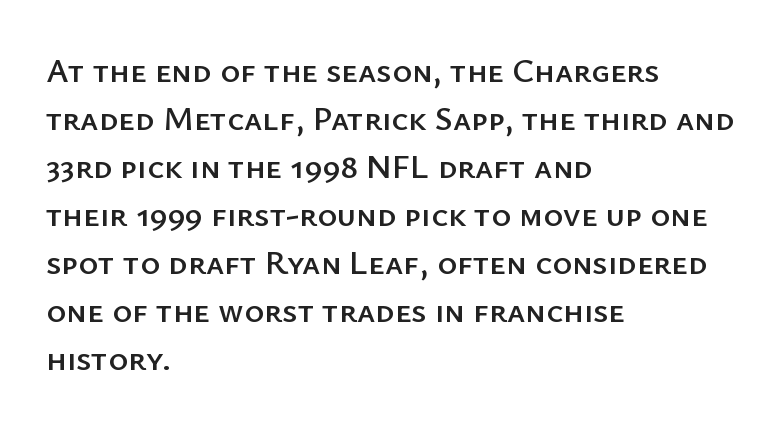
The image shows 34 px sans-serif type, upright; set left-aligned, normal line spacing (1.41x), normal letter spacing, not underlined; low stroke contrast and a medium x-height.
